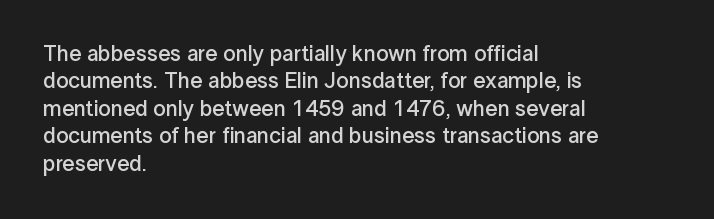
The image shows 22 px text type, upright; set left-aligned, normal line spacing (1.25x), normal letter spacing, not underlined.
